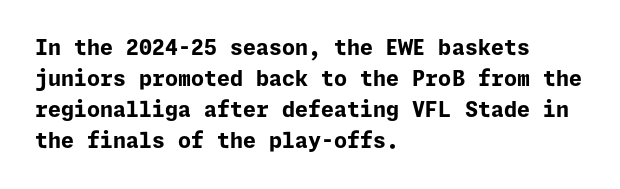
These lines keep a tight, regular rhythm from letter to letter. The typesetting leans heavy: a genuine bold. Line beginnings align vertically; line endings do not. If you drew a line through each stem, it would be perfectly vertical. Letters rest on an invisible, unmarked baseline.
